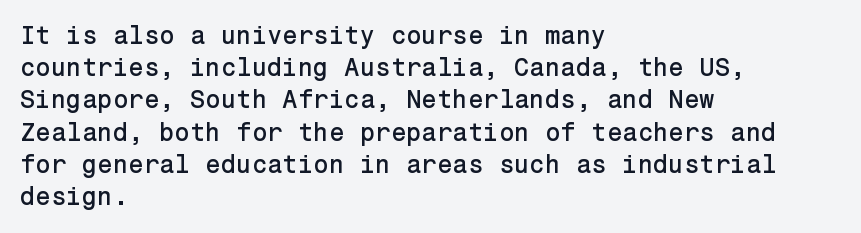
The image shows 25 px text type, upright; set left-aligned, normal line spacing (1.29x), normal letter spacing, not underlined.
